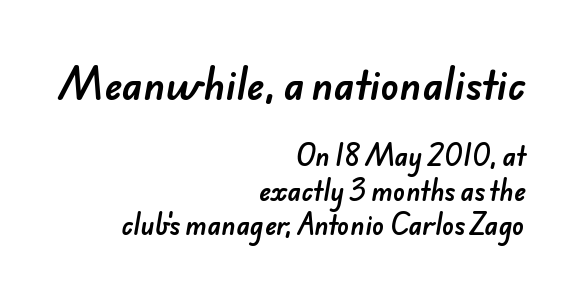
Leading: standard. The line texture is even and compact thanks to regular tracking. Teacher's note: observe the even right margin — that is flush-right alignment. Just letters on the line, the space beneath them empty. Varying glyph widths throughout — classic text-font behaviour.
